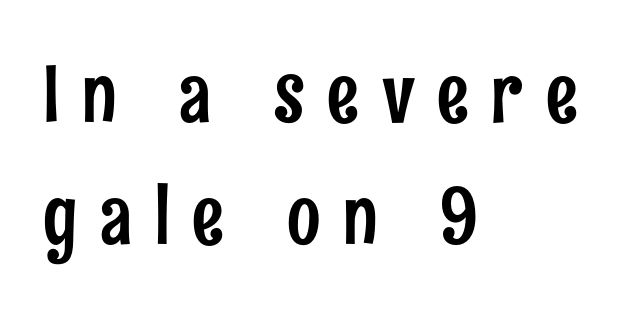
{"serif": "no", "italic": "no", "width": "condensed", "stroke_contrast": "low", "x_height": "medium", "monospaced": "no", "underline": "no", "align": "left", "line_spacing": "normal", "line_spacing_ratio": 1.55, "letter_spacing": "wide", "letter_spacing_em": 0.29, "glyph_px": 79}
